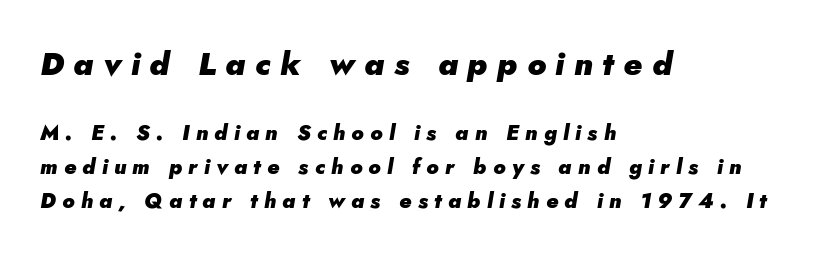
Q: Is the text bold? A: Yes.
Q: Is the text italic (slanted)? A: Yes, it leans right by about 5 degrees.
Q: Is the text underlined? A: No.
Q: How is the paragraph aligned? A: Left-aligned.
Q: Is the spacing between letters normal or unusually wide? A: Unusually wide.
Q: Is the spacing between lines tight, normal or loose? A: Normal.
Q: Which block of text is set in a larger size, the first (top) or the second (bottom)? A: The first (top) one.
Q: Width (condensed, normal, or wide)? A: Normal.
Q: Stroke contrast? A: Low.
Q: x-height? A: Small.
Q: Monospaced? A: No.
